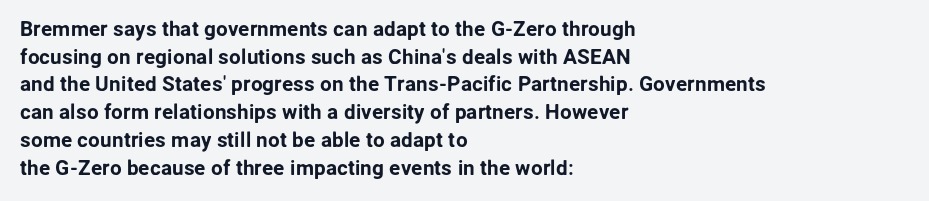
Every character sits straight up, as roman type does. Decoration check: the copy has no underline. A normal amount of white space separates one row of letters from the next. The passage shown has conventional tracking throughout.
